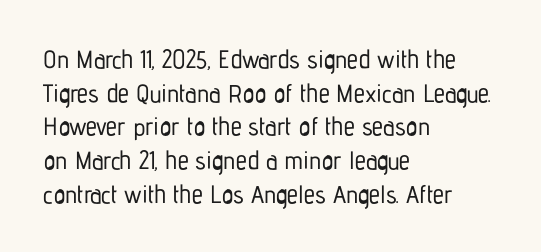
{"italic": "no", "underline": "no", "align": "left", "line_spacing": "normal", "line_spacing_ratio": 1.35, "letter_spacing": "normal", "letter_spacing_em": 0.0, "glyph_px": 25}
